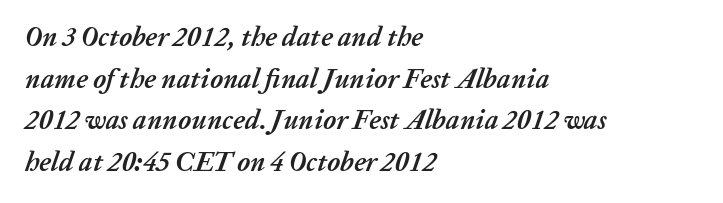
Q: Is the text bold? A: Yes.
Q: Is the text italic (slanted)? A: Yes, it leans right by about 20 degrees.
Q: Is the text underlined? A: No.
Q: How is the paragraph aligned? A: Left-aligned.
Q: Is the spacing between letters normal or unusually wide? A: Normal.
Q: Is the spacing between lines tight, normal or loose? A: Normal.
